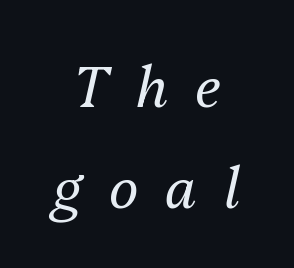
The image shows 56 px regular-weight type, italic (leaning right); set centered, line spacing 1.81x, unusually wide letter spacing (+0.49 em), not underlined; medium stroke contrast and a medium x-height.
